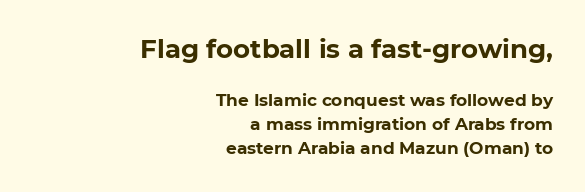
{"italic": "no", "bold": "yes", "underline": "no", "align": "right", "line_spacing": "normal", "line_spacing_ratio": 1.41, "letter_spacing": "normal", "letter_spacing_em": 0.0, "larger_block": "first", "size_ratio": 1.53, "glyph_px": 26}
